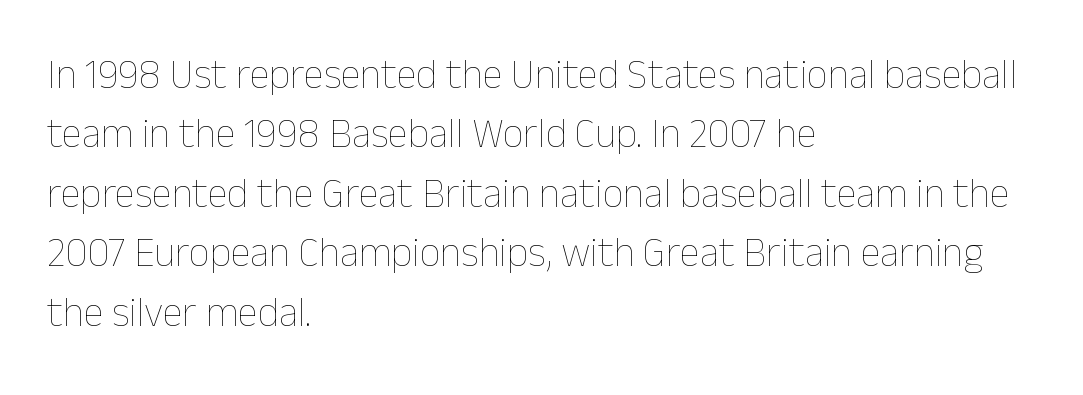
This sample keeps an unexceptional amount of space between lines. Looks like regular typesetting: each glyph gets only the width it needs. The setting favours the left margin, as ordinary paragraphs usually do. Look at the tracking — it's just the regular setting, nothing added. Letters rest on an invisible, unmarked baseline.
